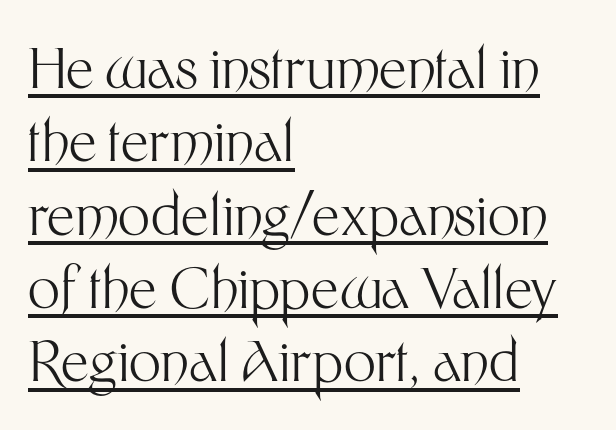
Q: Is the text bold? A: No.
Q: Is the text italic (slanted)? A: No, it is upright.
Q: Is the typeface a serif or a sans-serif typeface? A: Sans-serif.
Q: Is the text underlined? A: Yes.
Q: How is the paragraph aligned? A: Left-aligned.
Q: Is the spacing between letters normal or unusually wide? A: Normal.
Q: Is the spacing between lines tight, normal or loose? A: Normal.
Q: Width (condensed, normal, or wide)? A: Normal.
Q: Stroke contrast? A: Medium.
Q: x-height? A: Medium.
Q: Monospaced? A: No.
